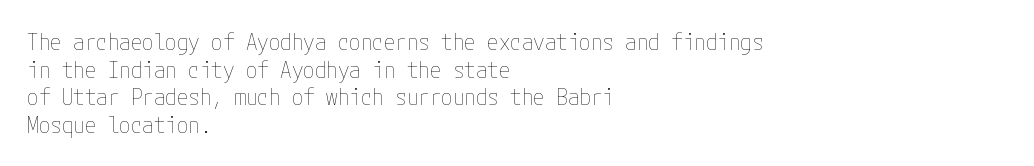
{"italic": "no", "bold": "no", "underline": "no", "align": "left", "line_spacing_ratio": 1.2, "letter_spacing": "normal", "letter_spacing_em": 0.0, "glyph_px": 23}
